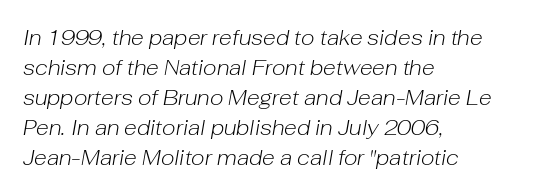
{"italic": "yes", "lean": "right", "slant_degrees": 10, "bold": "no", "underline": "no", "align": "left", "line_spacing": "normal", "line_spacing_ratio": 1.43, "letter_spacing": "normal", "letter_spacing_em": 0.0, "glyph_px": 21}
